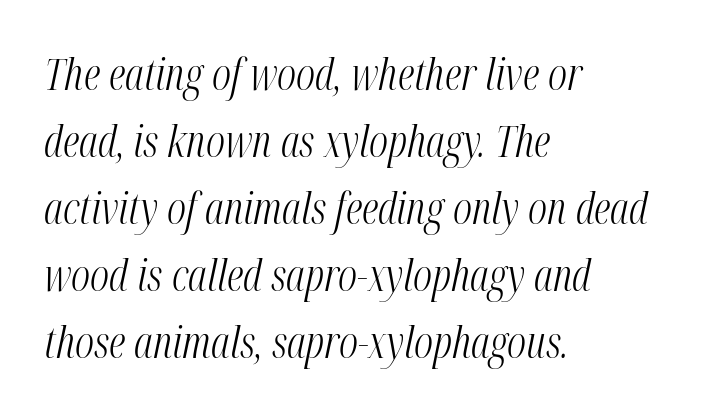
Q: Is the text bold? A: No.
Q: Is the text italic (slanted)? A: Yes, it leans right by about 12 degrees.
Q: Is the text underlined? A: No.
Q: How is the paragraph aligned? A: Left-aligned.
Q: Is the spacing between letters normal or unusually wide? A: Normal.
Q: Is the spacing between lines tight, normal or loose? A: Normal.
Q: Width (condensed, normal, or wide)? A: Condensed.
Q: Stroke contrast? A: Medium.
Q: x-height? A: Medium.
Q: Monospaced? A: No.
